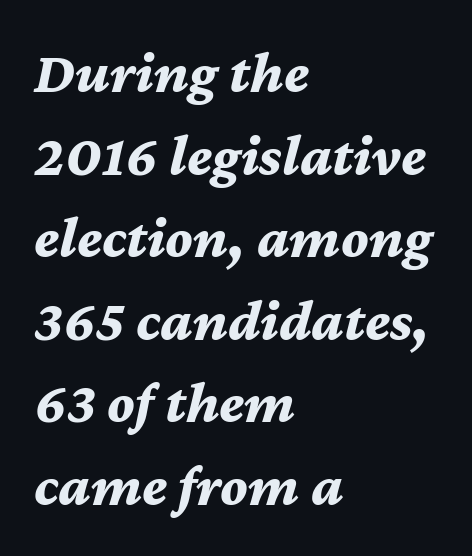
Q: Is the text bold? A: Yes.
Q: Is the text italic (slanted)? A: Yes, it leans right by about 12 degrees.
Q: Is the text underlined? A: No.
Q: How is the paragraph aligned? A: Left-aligned.
Q: Is the spacing between letters normal or unusually wide? A: Normal.
Q: Is the spacing between lines tight, normal or loose? A: Normal.
Q: Width (condensed, normal, or wide)? A: Normal.
Q: Stroke contrast? A: Medium.
Q: x-height? A: Medium.
Q: Monospaced? A: No.
